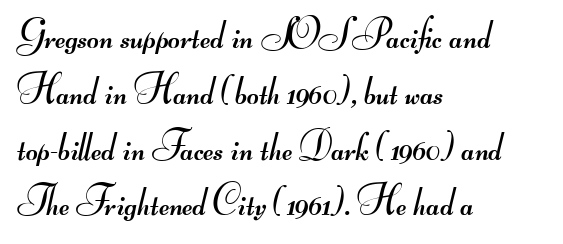
Only glyphs here, with clear space below each row. The typesetting does not lean heavy: it is not bold. Casual observation: everything's shoved over to the left. The gaps between neighbouring characters are ordinary and unremarkable.
